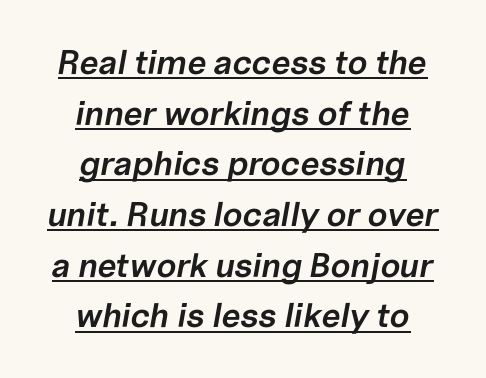
{"italic": "yes", "lean": "right", "slant_degrees": 10, "bold": "semi", "weight": "semibold", "width": "normal", "stroke_contrast": "low", "x_height": "medium", "monospaced": "no", "underline": "yes", "align": "center", "line_spacing": "normal", "line_spacing_ratio": 1.49, "letter_spacing": "normal", "letter_spacing_em": 0.0, "glyph_px": 34}
